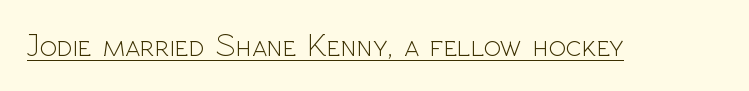
Q: Is the text bold? A: No.
Q: Is the text italic (slanted)? A: No, it is upright.
Q: Is the typeface a serif or a sans-serif typeface? A: Sans-serif.
Q: Is the text underlined? A: Yes.
Q: Is the spacing between letters normal or unusually wide? A: Normal.
Q: Width (condensed, normal, or wide)? A: Normal.
Q: x-height? A: Medium.
Q: Monospaced? A: No.
